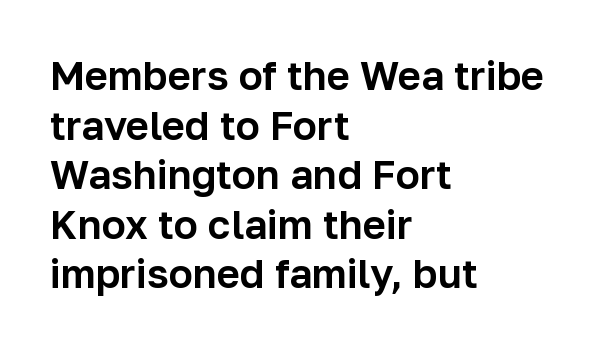
Q: Is the text italic (slanted)? A: No, it is upright.
Q: Is the typeface a serif or a sans-serif typeface? A: Sans-serif.
Q: Is the text underlined? A: No.
Q: How is the paragraph aligned? A: Left-aligned.
Q: Is the spacing between letters normal or unusually wide? A: Normal.
Q: Width (condensed, normal, or wide)? A: Normal.
Q: Stroke contrast? A: Low.
Q: x-height? A: Medium.
Q: Monospaced? A: No.
